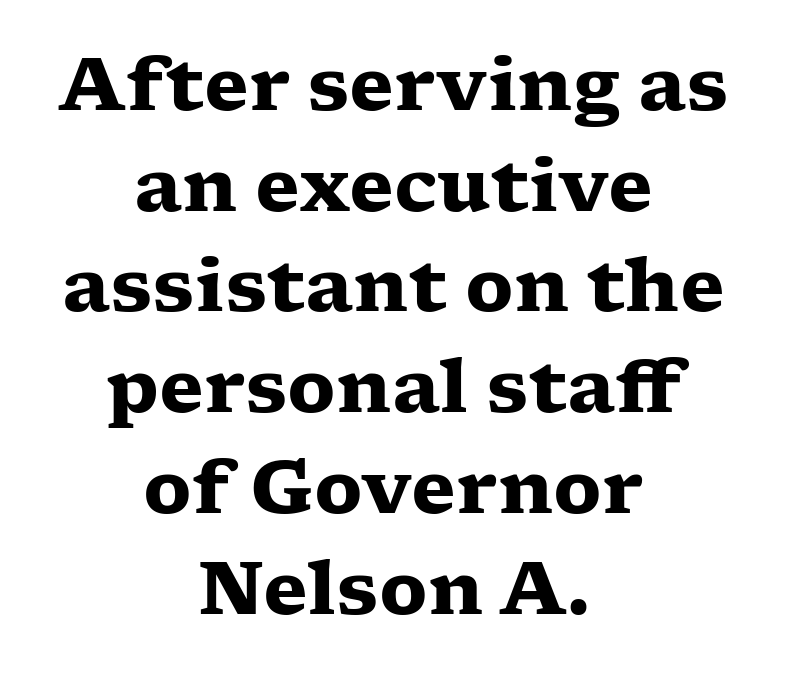
The space directly below the letters is spotless. The letterforms sit shoulder to shoulder at normal distance. Varying glyph widths throughout — classic text-font behaviour. Strokes here are thick enough to call this a true bold. Is the block centered? Yes — each line is placed symmetrically about the middle.
